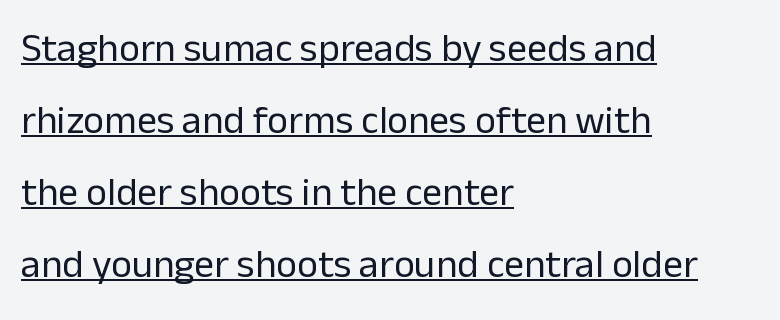
{"serif": "no", "italic": "no", "bold": "no", "weight": "regular", "width": "normal", "stroke_contrast": "low", "x_height": "medium", "monospaced": "no", "underline": "yes", "align": "left", "line_spacing_ratio": 1.8, "letter_spacing": "normal", "letter_spacing_em": 0.0, "glyph_px": 40}
